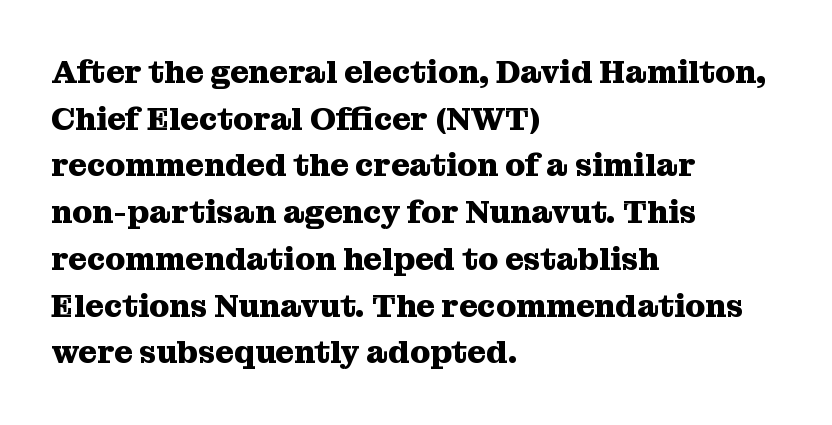
{"serif": "yes", "italic": "no", "bold": "yes", "weight": "heavy", "width": "normal", "stroke_contrast": "medium", "x_height": "medium", "monospaced": "no", "underline": "no", "align": "left", "line_spacing": "normal", "line_spacing_ratio": 1.46, "letter_spacing": "normal", "letter_spacing_em": 0.0, "glyph_px": 32}
